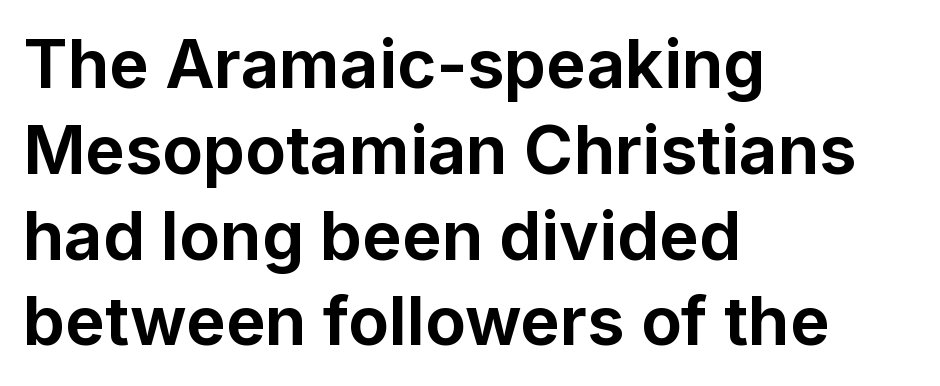
Every row of glyphs begins at an identical x-position on the left. Heavy-handed strokes throughout: this text is bold. Check where the strokes stop: nothing finishes them off — pure sans. Unlike italic type, these characters show no tilt at all.
